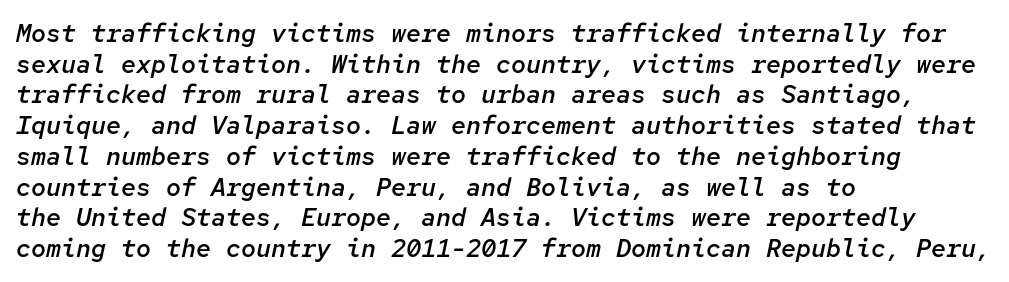
The image shows 25 px text type, italic (leaning right); set left-aligned, line spacing 1.23x, normal letter spacing, not underlined.
